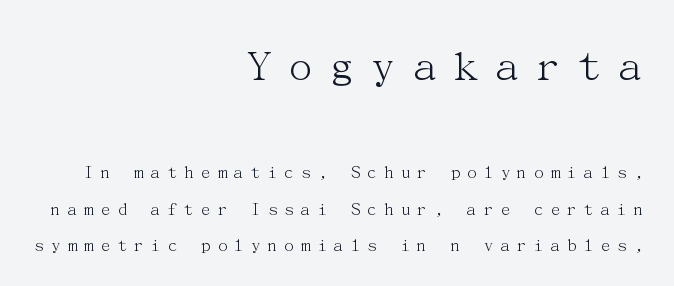
Layout note: lines flush right. Decoration check: the copy has no underline. Widely set lines give the paragraph a tall, airy silhouette. The type is letterspaced generously, with wide tracking. The text was rendered using a seriffed face with decorative stroke endings.
